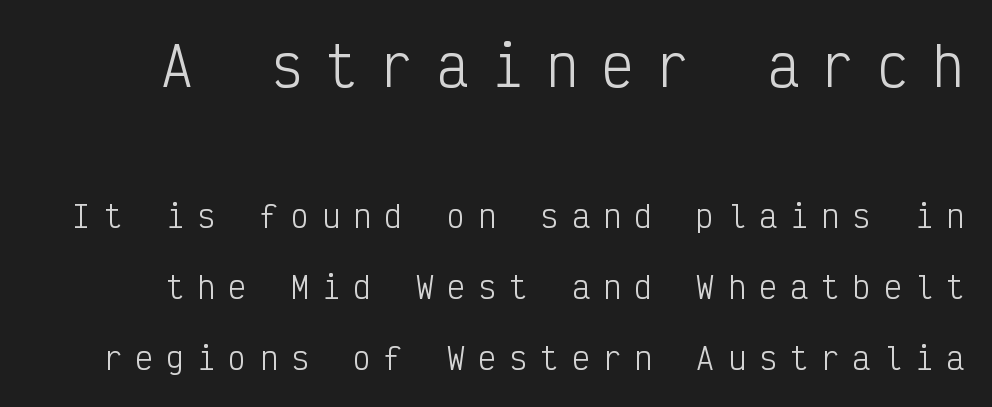
Q: Is the text bold? A: No.
Q: Is the text italic (slanted)? A: No, it is upright.
Q: Is the typeface a serif or a sans-serif typeface? A: Sans-serif.
Q: Is the text underlined? A: No.
Q: Is the spacing between letters normal or unusually wide? A: Unusually wide.
Q: Is the spacing between lines tight, normal or loose? A: Loose.
Q: Which block of text is set in a larger size, the first (top) or the second (bottom)? A: The first (top) one.
Q: Width (condensed, normal, or wide)? A: Condensed.
Q: Stroke contrast? A: Low.
Q: x-height? A: Medium.
Q: Monospaced? A: Yes.
